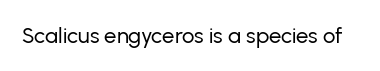
The image shows 22 px text type, upright; set normal letter spacing, not underlined.
